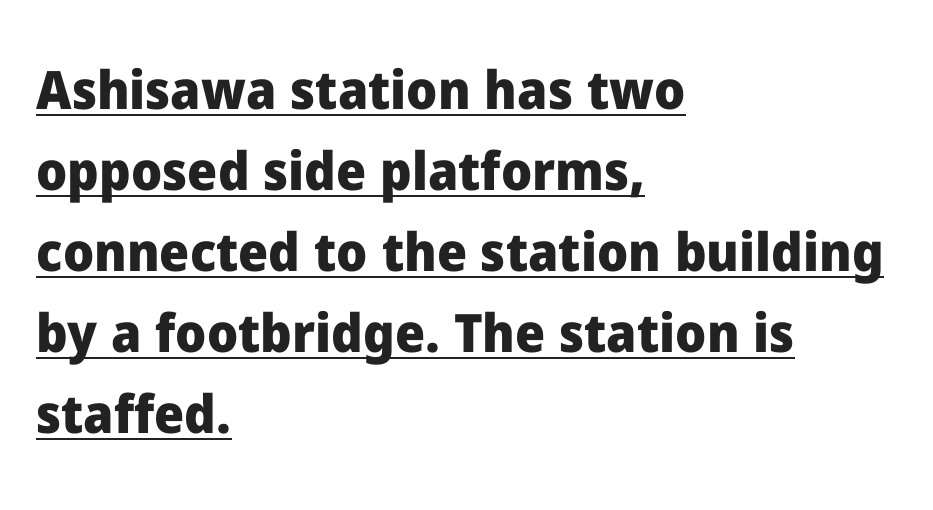
The gaps between neighbouring characters are ordinary and unremarkable. Unlike italic type, these characters show no tilt at all. This is underlined copy, the kind a proofreader might mark for attention. If you measured baseline to baseline, you'd find a middling distance. Every row of glyphs begins at an identical x-position on the left. Set as a true bold cut, around the 700 mark.
